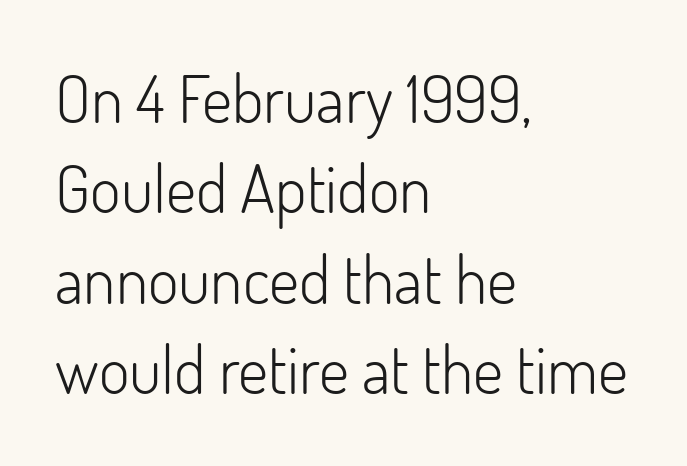
The passage shown stacks its lines at a standard gap. Bold? No — there's no thickening of the strokes. A roman cut, with each character standing at attention. Spacing between characters is what you'd get straight out of the box. One-word summary of the alignment: left. Is this a fixed-width face? No — the glyphs have proportional, varying widths.
